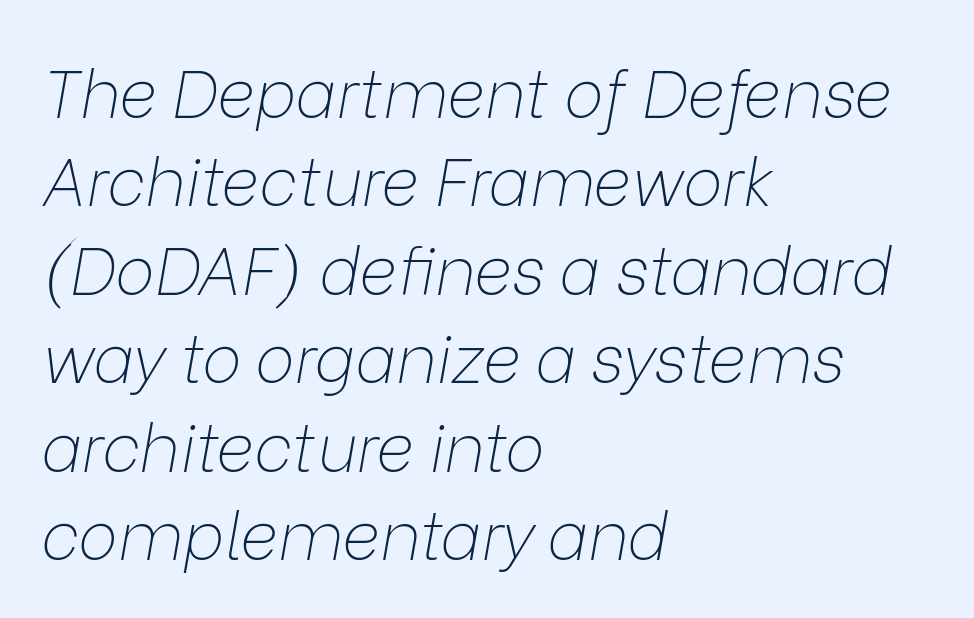
The image shows 66 px thin type, italic (leaning right); set left-aligned, normal line spacing (1.34x), normal letter spacing, not underlined; low stroke contrast and a medium x-height.
